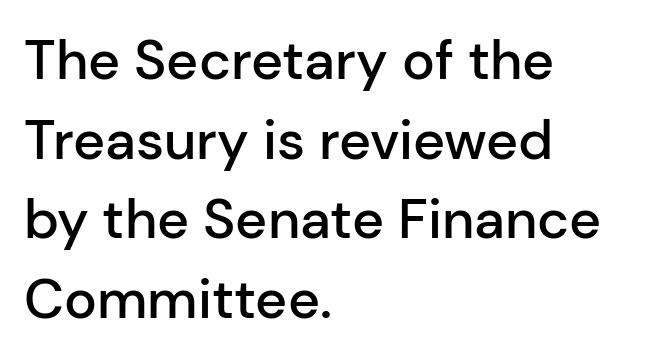
{"serif": "no", "italic": "no", "bold": "semi", "weight": "semibold", "width": "normal", "stroke_contrast": "low", "x_height": "medium", "monospaced": "no", "underline": "no", "align": "left", "line_spacing": "normal", "line_spacing_ratio": 1.45, "letter_spacing": "normal", "letter_spacing_em": 0.0, "glyph_px": 55}
